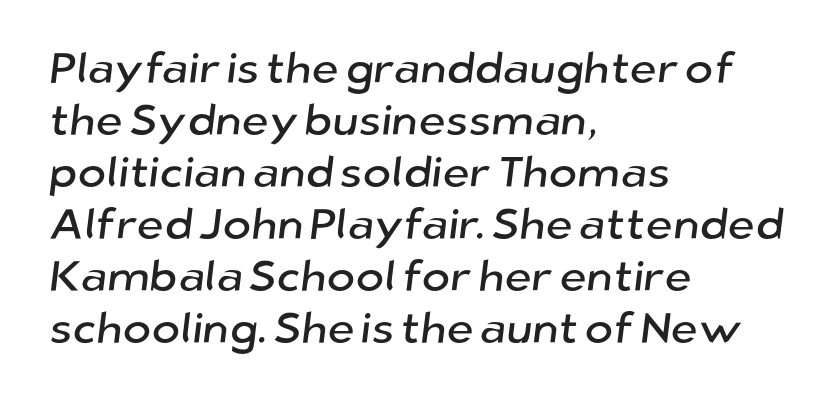
Q: Is the typeface a serif or a sans-serif typeface? A: Sans-serif.
Q: Is the text underlined? A: No.
Q: How is the paragraph aligned? A: Left-aligned.
Q: Is the spacing between letters normal or unusually wide? A: Normal.
Q: Width (condensed, normal, or wide)? A: Normal.
Q: Stroke contrast? A: Low.
Q: x-height? A: Medium.
Q: Monospaced? A: No.
